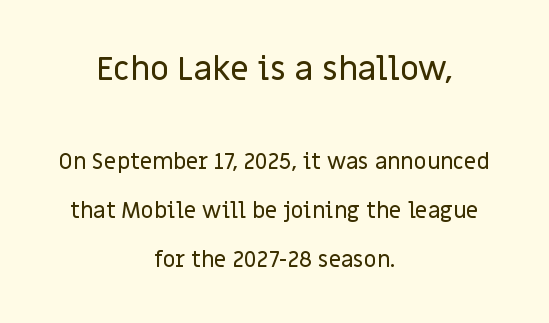
Nope, no serifs anywhere on these letters. Note: larger setting up top, smaller setting below. Clear beneath every line of the passage. Reading down the block, each line starts at a different indent, mirrored at its end. Short note: letters normally spaced.
